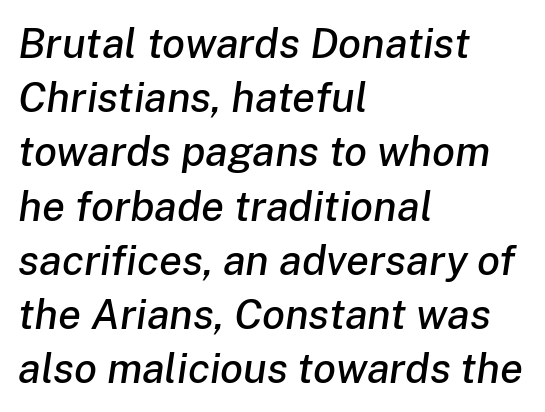
The image shows 42 px text type, italic (leaning right); set left-aligned, normal line spacing (1.29x), normal letter spacing, not underlined; low stroke contrast and a medium x-height.
